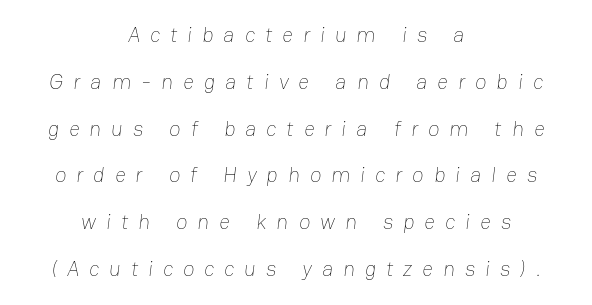
What's the leading like? Stretched, with rows far apart. Tracking here is generous; glyphs stand well apart from one another. The rendering positions every line midway between the sides. Just letters on the line, the space beneath them empty. A quiet, ordinary-to-light weight characterises the typeface.
